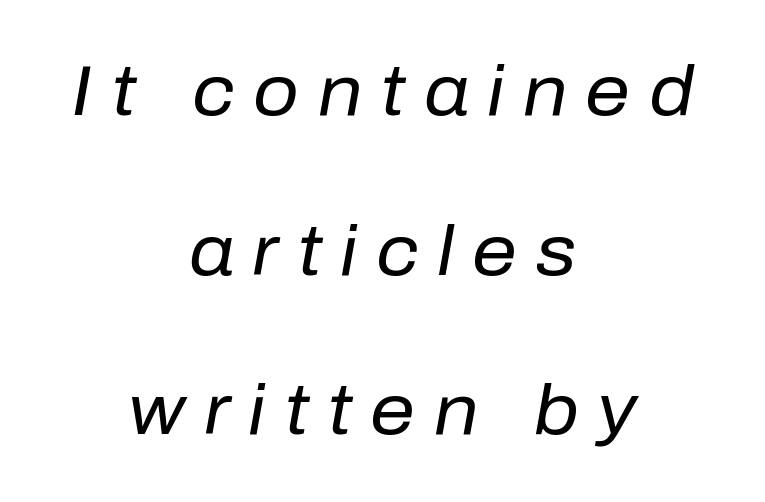
The face looks like a standard text weight, possibly lighter. Is the letter spacing exaggerated? Yes — the characters are pushed far apart. Line starts and ends both wander, symmetrically. What's the leading like? Stretched, with rows far apart. Note the varied advance widths — an 'i' is clearly narrower than an 'm'.
